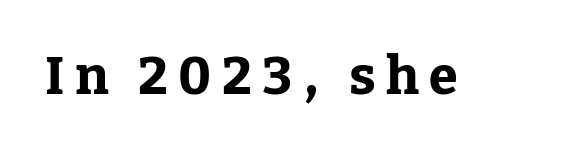
Looks like regular typesetting: each glyph gets only the width it needs. Italic: no, the glyphs are upright roman. These lines carry a lot of weight — the face is fully bold. Check under the words: just untouched page. Short note: letters widely spaced.
